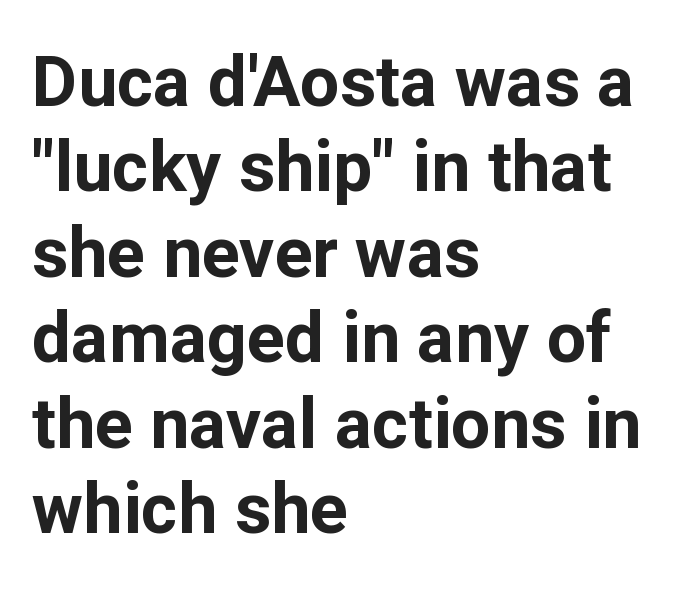
{"serif": "no", "italic": "no", "bold": "yes", "weight": "bold", "width": "normal", "stroke_contrast": "low", "x_height": "medium", "monospaced": "no", "underline": "no", "align": "left", "line_spacing_ratio": 1.22, "letter_spacing": "normal", "letter_spacing_em": 0.0, "glyph_px": 70}
